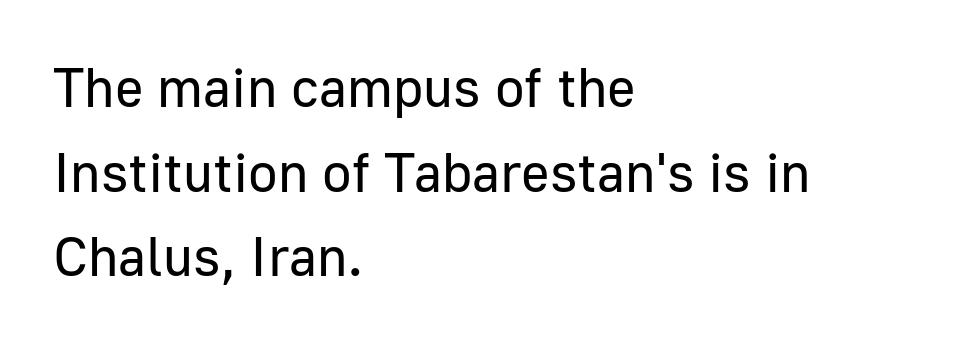
The image shows 55 px regular-weight sans-serif type, upright; set left-aligned, normal line spacing (1.54x), normal letter spacing, not underlined; low stroke contrast and a medium x-height.
